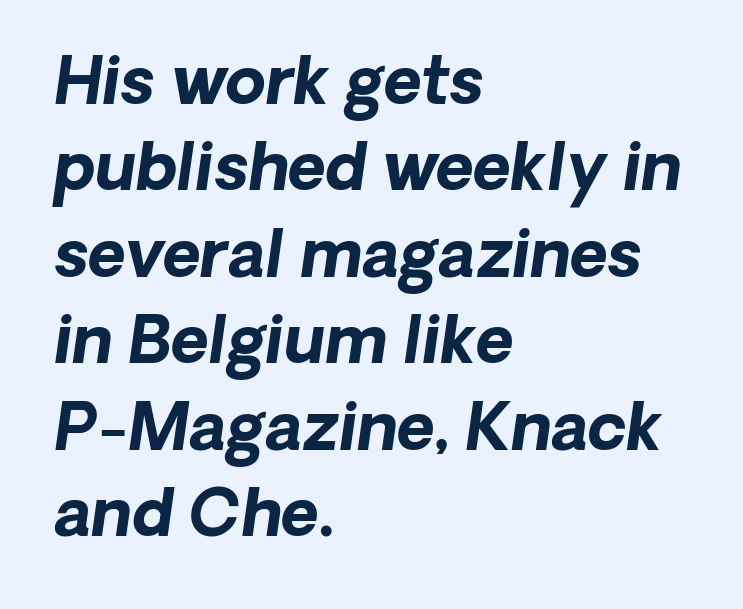
{"serif": "no", "bold": "yes", "weight": "bold", "width": "normal", "stroke_contrast": "low", "x_height": "medium", "monospaced": "no", "underline": "no", "align": "left", "line_spacing": "normal", "line_spacing_ratio": 1.33, "letter_spacing": "normal", "letter_spacing_em": 0.0, "glyph_px": 65}
